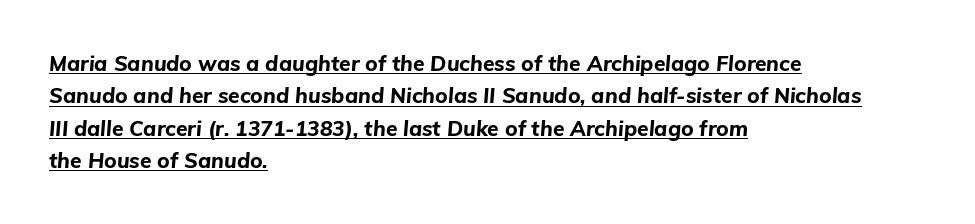
{"italic": "yes", "lean": "right", "slant_degrees": 5, "bold": "yes", "underline": "yes", "align": "left", "line_spacing": "normal", "line_spacing_ratio": 1.54, "letter_spacing": "normal", "letter_spacing_em": 0.0, "glyph_px": 21}
